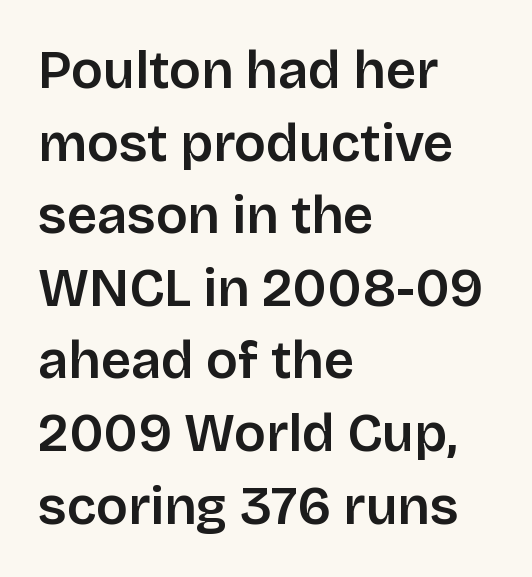
The image shows 53 px sans-serif type, upright; set left-aligned, normal line spacing (1.37x), normal letter spacing, not underlined; low stroke contrast and a large x-height.
